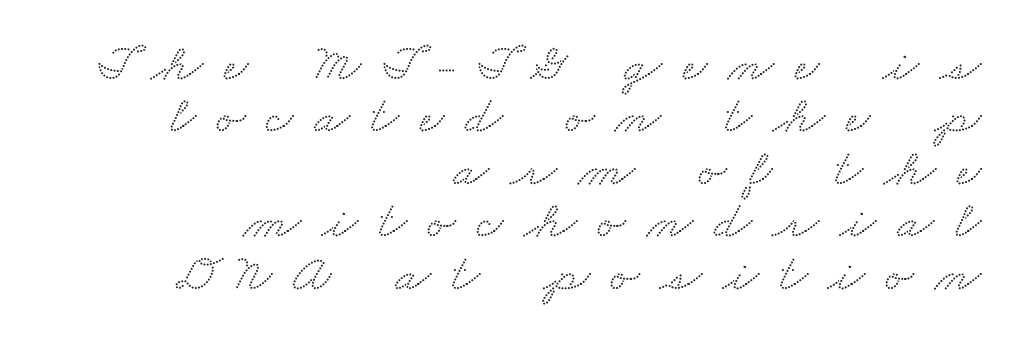
{"serif": "yes", "width": "wide", "stroke_contrast": "medium", "x_height": "small", "monospaced": "no", "underline": "no", "align": "right", "line_spacing": "tight", "line_spacing_ratio": 0.99, "letter_spacing": "wide", "letter_spacing_em": 0.4, "glyph_px": 53}
